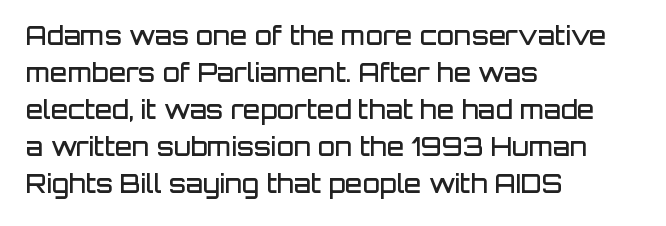
Posture: upright roman. The string is rendered with underlining switched off. Layout note: lines flush left. The line texture is even and compact thanks to regular tracking.
